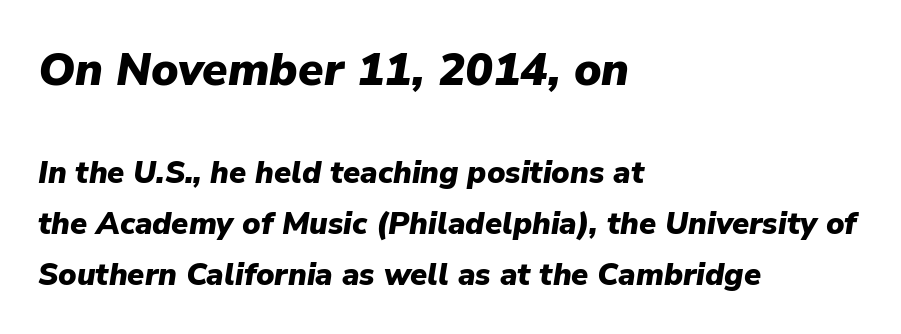
The image shows 46 px heavy type, italic (leaning right); set left-aligned, normal line spacing (1.65x), normal letter spacing, not underlined; the first (top) block is 1.48x larger; low stroke contrast and a medium x-height.
